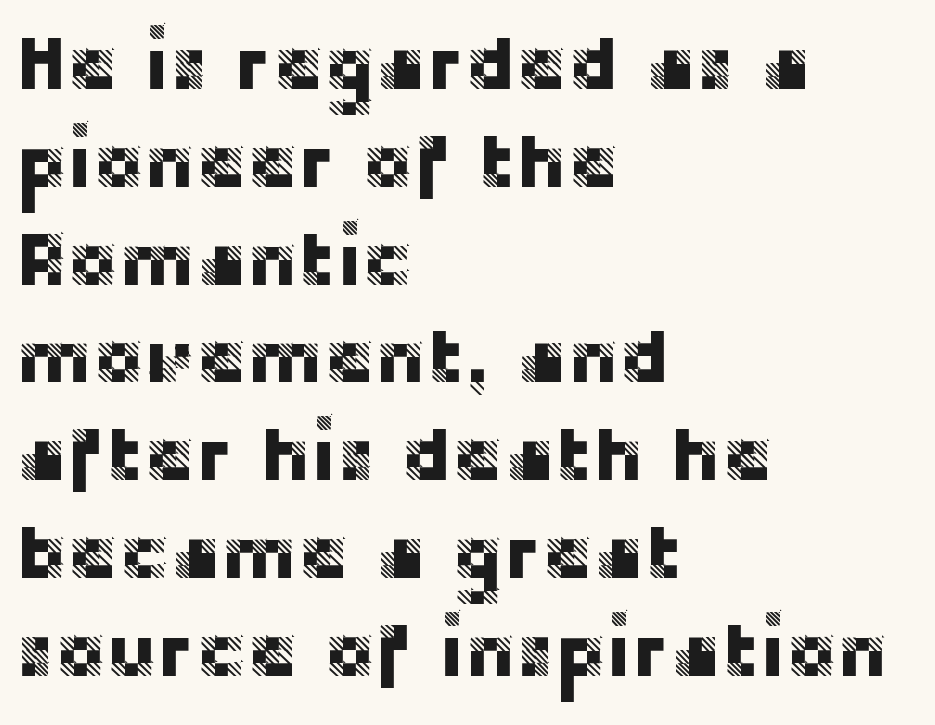
Check where the strokes stop: nothing finishes them off — pure sans. Spacing between characters is what you'd get straight out of the box. Does the leading feel generous? No, just average. Quick note: underline off. These lines are set flush left with a ragged right edge. Think of a printed novel: that variable character pitch is what you see here.
